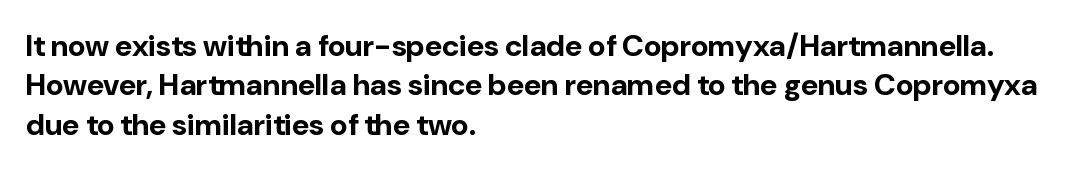
You can tell it's not italic because the verticals are truly vertical. Is this a fixed-width face? No — the glyphs have proportional, varying widths. The space between consecutive lines is moderate. Decoration check: the copy has no underline.
